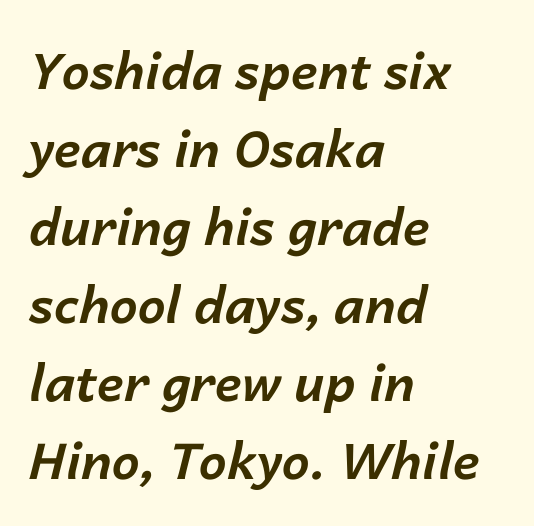
{"italic": "yes", "lean": "right", "slant_degrees": 14, "bold": "yes", "weight": "bold", "width": "normal", "stroke_contrast": "low", "x_height": "medium", "monospaced": "no", "underline": "no", "align": "left", "line_spacing": "normal", "line_spacing_ratio": 1.56, "letter_spacing": "normal", "letter_spacing_em": 0.0, "glyph_px": 50}
